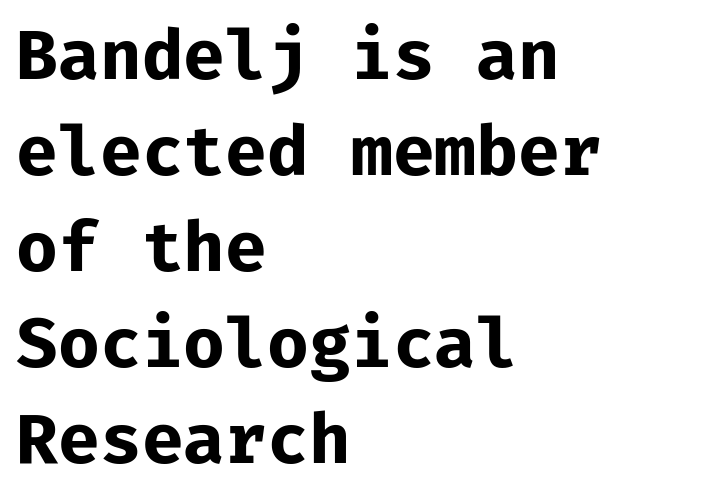
{"serif": "no", "italic": "no", "bold": "yes", "weight": "bold", "width": "normal", "stroke_contrast": "low", "x_height": "medium", "monospaced": "yes", "underline": "no", "align": "left", "line_spacing": "normal", "line_spacing_ratio": 1.41, "letter_spacing": "normal", "letter_spacing_em": 0.0, "glyph_px": 68}
